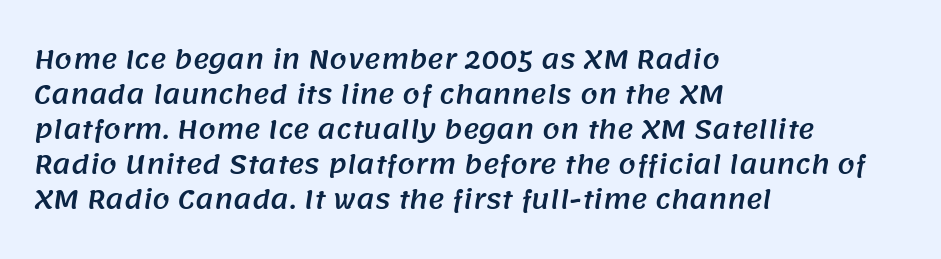
Q: Is the text underlined? A: No.
Q: How is the paragraph aligned? A: Left-aligned.
Q: Is the spacing between letters normal or unusually wide? A: Normal.
Q: Is the spacing between lines tight, normal or loose? A: Normal.
